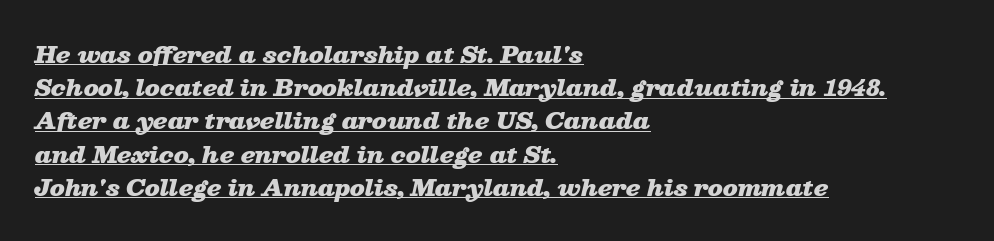
Q: Is the text bold? A: Yes.
Q: Is the text italic (slanted)? A: Yes, it leans right by about 13 degrees.
Q: Is the text underlined? A: Yes.
Q: How is the paragraph aligned? A: Left-aligned.
Q: Is the spacing between letters normal or unusually wide? A: Normal.
Q: Is the spacing between lines tight, normal or loose? A: Normal.
